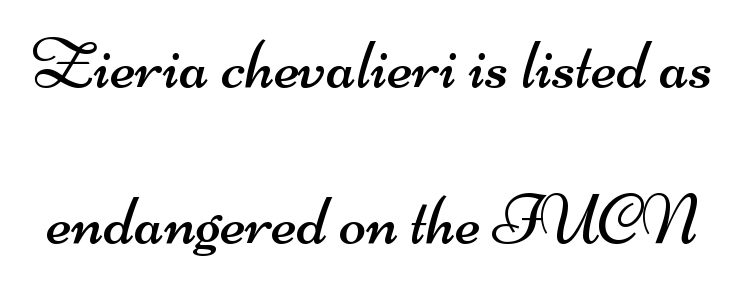
The image shows 72 px regular-weight, wide sans-serif type; set loose line spacing (2.16x), normal letter spacing, not underlined; medium stroke contrast and a small x-height.
